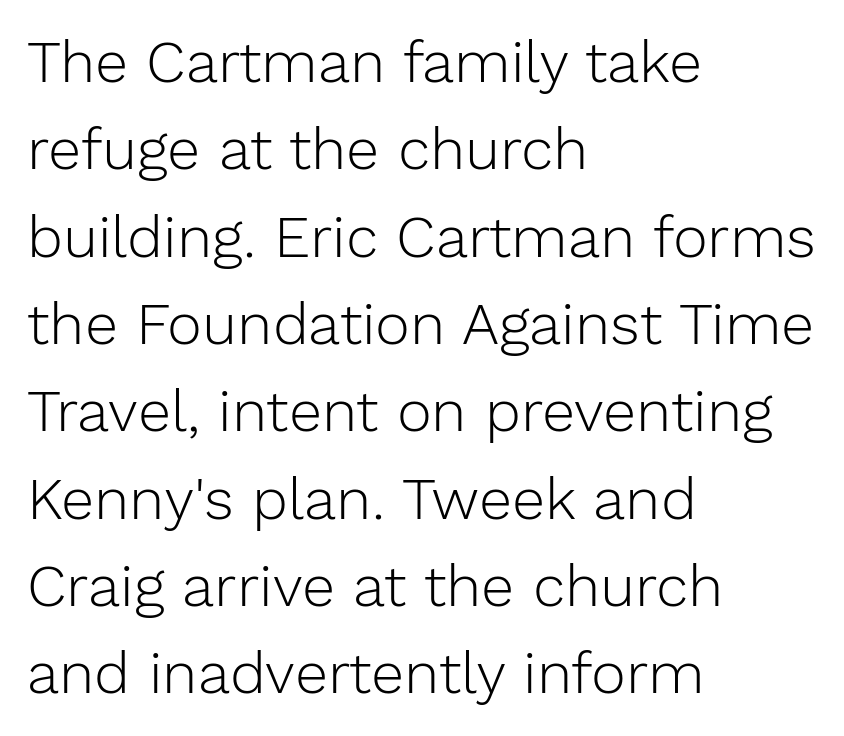
Q: Is the text bold? A: No.
Q: Is the text italic (slanted)? A: No, it is upright.
Q: Is the typeface a serif or a sans-serif typeface? A: Sans-serif.
Q: Is the text underlined? A: No.
Q: How is the paragraph aligned? A: Left-aligned.
Q: Is the spacing between letters normal or unusually wide? A: Normal.
Q: Is the spacing between lines tight, normal or loose? A: Normal.
Q: Width (condensed, normal, or wide)? A: Normal.
Q: Stroke contrast? A: Low.
Q: x-height? A: Medium.
Q: Monospaced? A: No.
